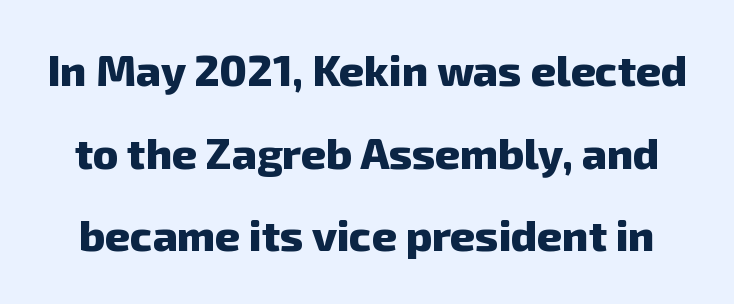
What's the leading like? Stretched, with rows far apart. Proportional: the letters do not fall into vertical columns. Honestly, the letter spacing is just normal — you wouldn't notice it. The font family rendered here belongs to the sans-serif group. A dark, heavy texture on the line: the type is bold.
